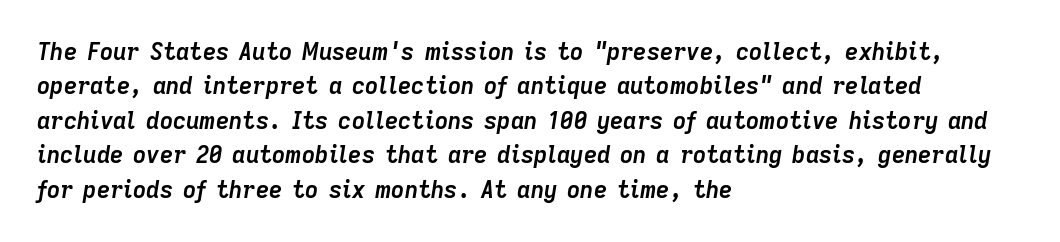
Each row of text sits above clean, open space. Slanted lettering throughout. Weight: bold. Here the glyphs are tracked normally, forming tight word shapes.
